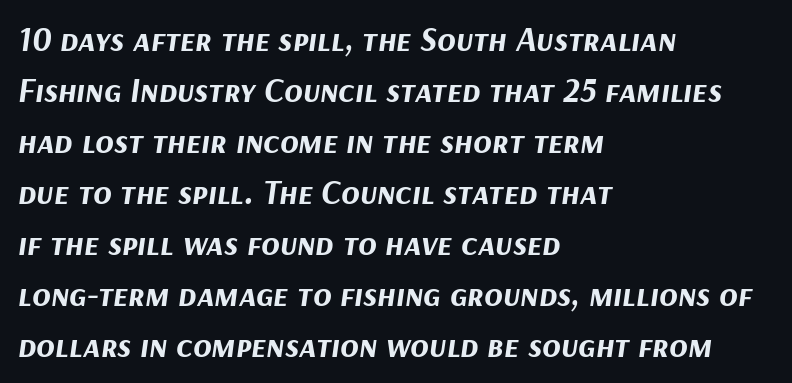
The image shows 34 px bold type, italic (leaning right); set left-aligned, normal line spacing (1.5x), normal letter spacing, not underlined; medium stroke contrast and a medium x-height.
